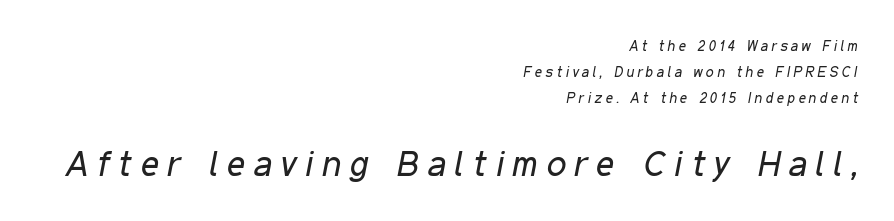
Q: Is the text bold? A: No.
Q: Is the text italic (slanted)? A: Yes, it leans right by about 11 degrees.
Q: Is the text underlined? A: No.
Q: How is the paragraph aligned? A: Right-aligned.
Q: Is the spacing between letters normal or unusually wide? A: Unusually wide.
Q: Which block of text is set in a larger size, the first (top) or the second (bottom)? A: The second (bottom) one.
Q: Width (condensed, normal, or wide)? A: Condensed.
Q: Stroke contrast? A: Low.
Q: x-height? A: Medium.
Q: Monospaced? A: No.
